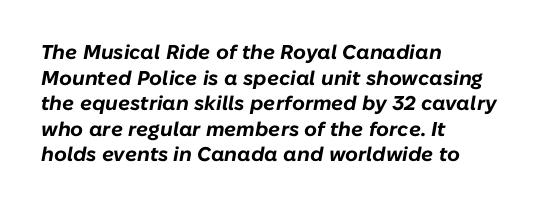
{"italic": "yes", "lean": "right", "slant_degrees": 10, "bold": "yes", "underline": "no", "align": "left", "line_spacing": "normal", "line_spacing_ratio": 1.28, "letter_spacing": "normal", "letter_spacing_em": 0.0, "glyph_px": 20}
